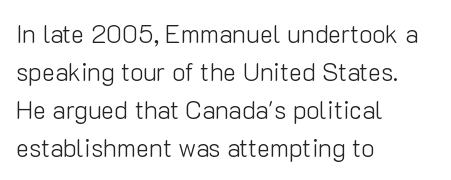
Q: Is the text bold? A: No.
Q: Is the text italic (slanted)? A: No, it is upright.
Q: Is the text underlined? A: No.
Q: How is the paragraph aligned? A: Left-aligned.
Q: Is the spacing between letters normal or unusually wide? A: Normal.
Q: Is the spacing between lines tight, normal or loose? A: Normal.
